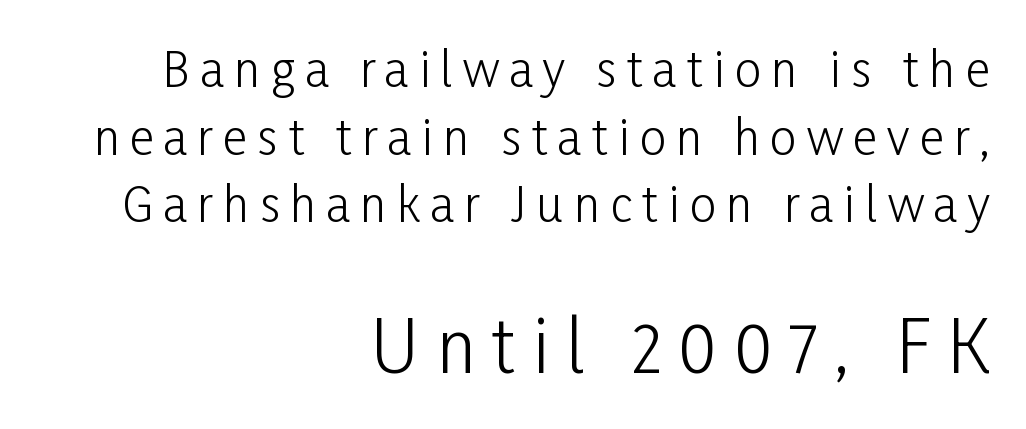
Examine the stroke ends and you'll find no serifs. Teacher's note: observe the even right margin — that is flush-right alignment. The horizontal fit of the characters is loose and conspicuously gappy. Type without underlining.
